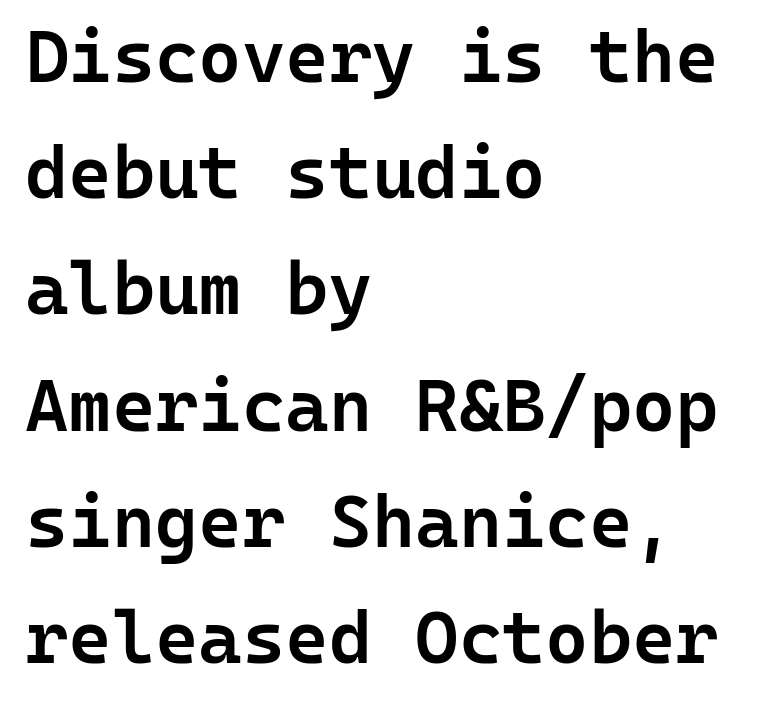
The image shows 74 px semibold sans-serif type, upright, monospaced; set left-aligned, normal line spacing (1.57x), normal letter spacing, not underlined; low stroke contrast and a medium x-height.
